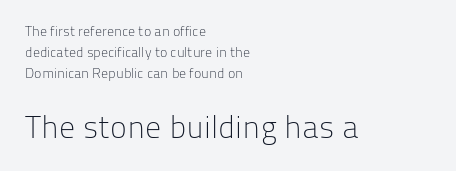
Q: Is the text bold? A: No.
Q: Is the text italic (slanted)? A: No, it is upright.
Q: Is the typeface a serif or a sans-serif typeface? A: Sans-serif.
Q: Is the text underlined? A: No.
Q: How is the paragraph aligned? A: Left-aligned.
Q: Is the spacing between letters normal or unusually wide? A: Normal.
Q: Is the spacing between lines tight, normal or loose? A: Normal.
Q: Which block of text is set in a larger size, the first (top) or the second (bottom)? A: The second (bottom) one.
Q: Width (condensed, normal, or wide)? A: Normal.
Q: Stroke contrast? A: Low.
Q: x-height? A: Medium.
Q: Monospaced? A: No.
